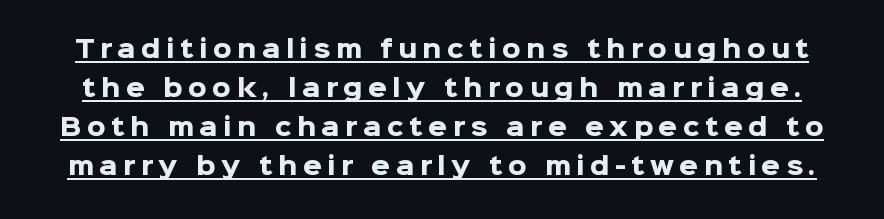
{"italic": "no", "bold": "yes", "underline": "yes", "line_spacing": "normal", "line_spacing_ratio": 1.63, "letter_spacing": "wide", "letter_spacing_em": 0.23, "glyph_px": 24}
